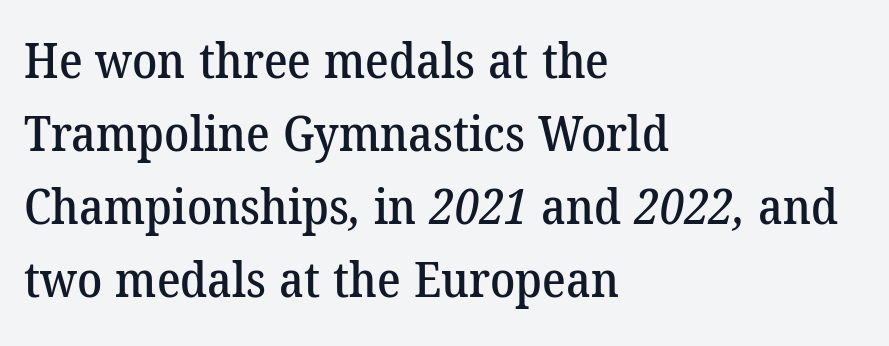
{"serif": "yes", "width": "normal", "stroke_contrast": "low", "x_height": "medium", "monospaced": "no", "underline": "no", "align": "left", "line_spacing": "normal", "line_spacing_ratio": 1.46, "letter_spacing": "normal", "letter_spacing_em": 0.0, "glyph_px": 50}
